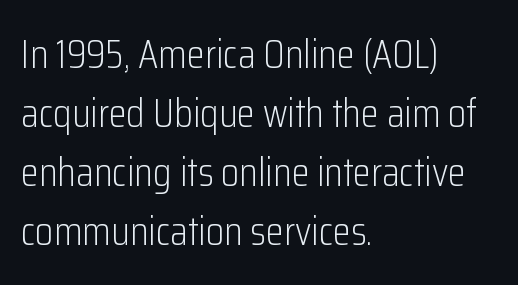
The image shows 41 px light, condensed sans-serif type, upright; set left-aligned, normal line spacing (1.44x), normal letter spacing, not underlined; low stroke contrast and a medium x-height.
